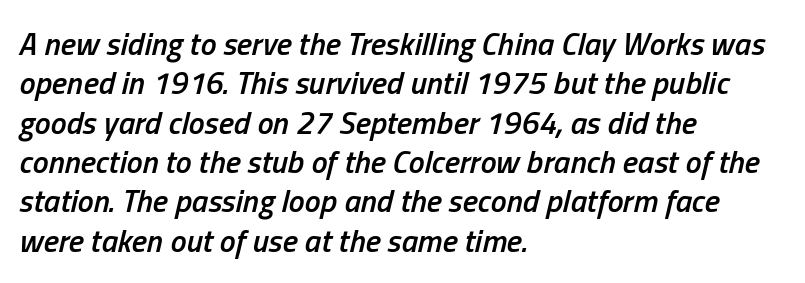
Q: Is the text bold? A: Semi-bold.
Q: Is the text italic (slanted)? A: Yes, it leans right by about 13 degrees.
Q: Is the text underlined? A: No.
Q: How is the paragraph aligned? A: Left-aligned.
Q: Is the spacing between letters normal or unusually wide? A: Normal.
Q: Width (condensed, normal, or wide)? A: Condensed.
Q: Stroke contrast? A: Low.
Q: x-height? A: Medium.
Q: Monospaced? A: No.
